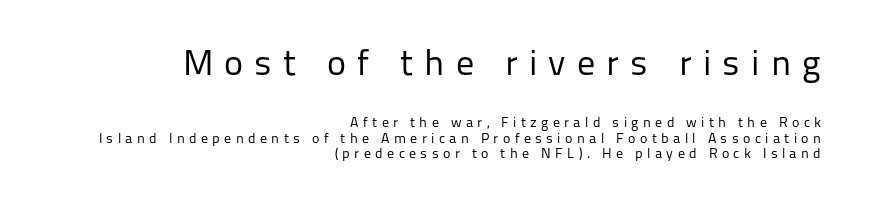
{"serif": "no", "italic": "no", "bold": "no", "weight": "regular", "width": "normal", "stroke_contrast": "low", "x_height": "medium", "monospaced": "no", "underline": "no", "align": "right", "line_spacing": "tight", "line_spacing_ratio": 1.1, "letter_spacing": "wide", "letter_spacing_em": 0.31, "larger_block": "first", "size_ratio": 2.57, "glyph_px": 36}
